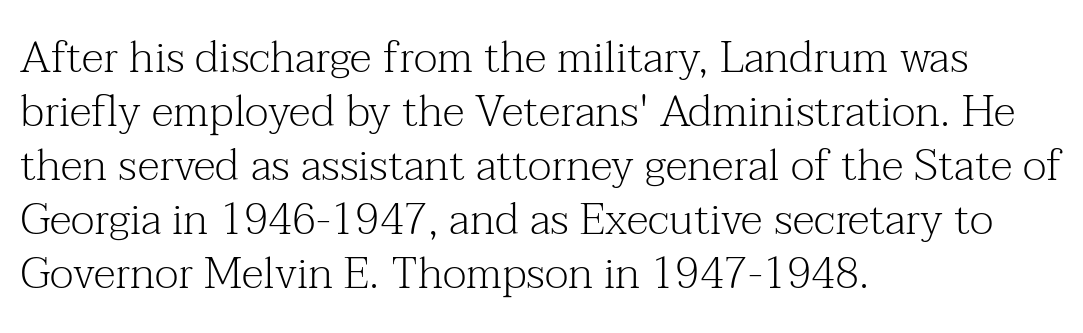
Q: Is the text bold? A: No.
Q: Is the text italic (slanted)? A: No, it is upright.
Q: Is the typeface a serif or a sans-serif typeface? A: Serif.
Q: Is the text underlined? A: No.
Q: How is the paragraph aligned? A: Left-aligned.
Q: Is the spacing between letters normal or unusually wide? A: Normal.
Q: Width (condensed, normal, or wide)? A: Normal.
Q: Stroke contrast? A: Medium.
Q: x-height? A: Medium.
Q: Monospaced? A: No.
